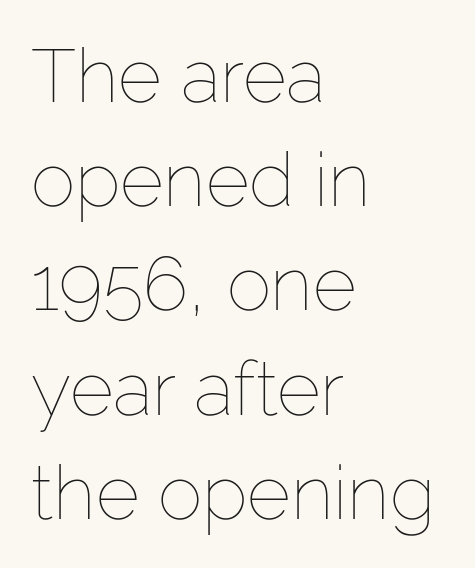
The image shows 75 px thin type, upright; set left-aligned, normal line spacing (1.39x), normal letter spacing, not underlined; low stroke contrast and a medium x-height.
